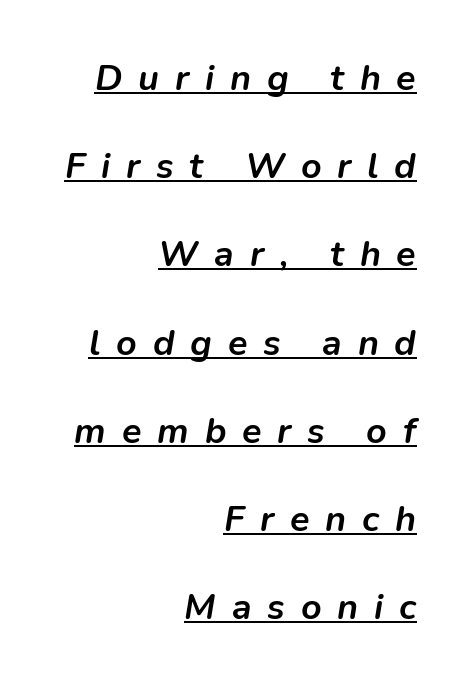
Has an underline been added? It has. As a designer I'd log this as weight 700, bold. Each letter keeps its own natural width here, so spacing adapts to shape. Italic: yes, the glyphs are oblique. The gaps between neighbouring characters are conspicuously large.
